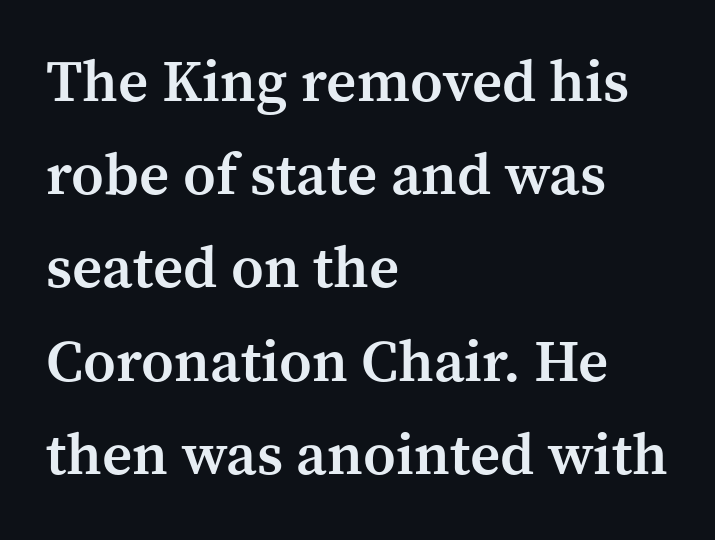
The image shows 59 px semibold serif type, upright; set left-aligned, normal line spacing (1.58x), normal letter spacing, not underlined; medium stroke contrast and a medium x-height.
